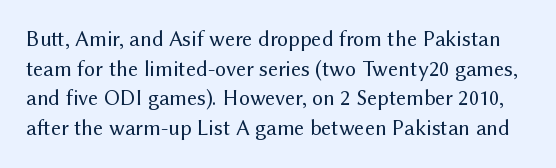
{"italic": "no", "bold": "no", "underline": "no", "line_spacing": "normal", "line_spacing_ratio": 1.35, "letter_spacing": "normal", "letter_spacing_em": 0.0, "glyph_px": 22}
